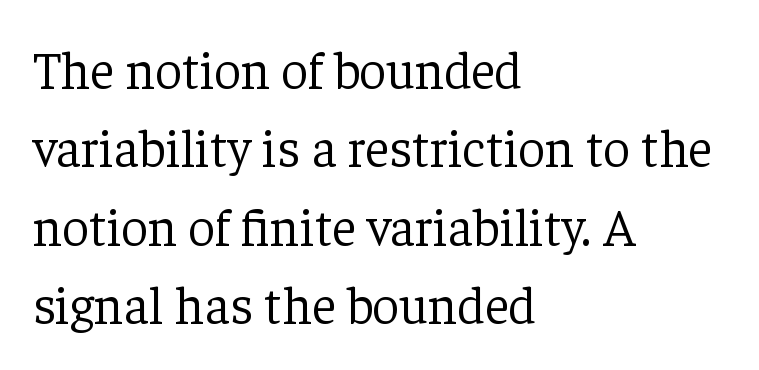
The image shows 53 px light serif type, upright; set left-aligned, normal line spacing (1.48x), normal letter spacing, not underlined; low stroke contrast and a medium x-height.
